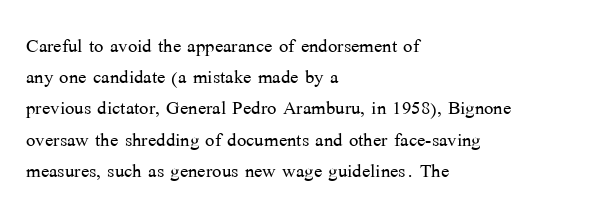
Q: Is the text bold? A: No.
Q: Is the text italic (slanted)? A: No, it is upright.
Q: Is the text underlined? A: No.
Q: How is the paragraph aligned? A: Left-aligned.
Q: Is the spacing between letters normal or unusually wide? A: Normal.
Q: Is the spacing between lines tight, normal or loose? A: Normal.
